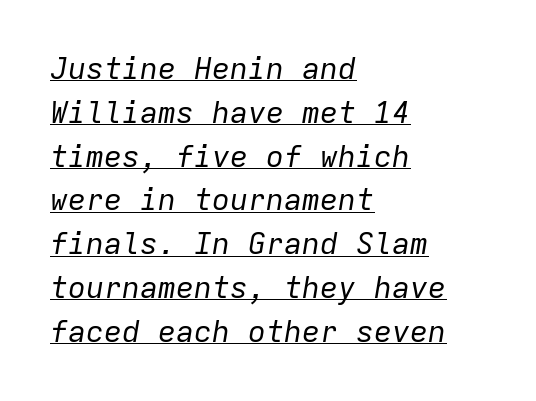
Q: Is the text bold? A: No.
Q: Is the text italic (slanted)? A: Yes, it leans right by about 9 degrees.
Q: Is the text underlined? A: Yes.
Q: How is the paragraph aligned? A: Left-aligned.
Q: Is the spacing between letters normal or unusually wide? A: Normal.
Q: Is the spacing between lines tight, normal or loose? A: Normal.
Q: Width (condensed, normal, or wide)? A: Normal.
Q: Stroke contrast? A: Low.
Q: x-height? A: Medium.
Q: Monospaced? A: Yes.
